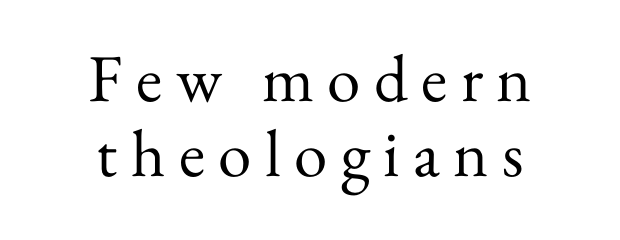
The image shows 67 px regular-weight serif type, upright; set centered, tight line spacing (1.12x), unusually wide letter spacing (+0.2 em), not underlined; medium stroke contrast and a small x-height.
